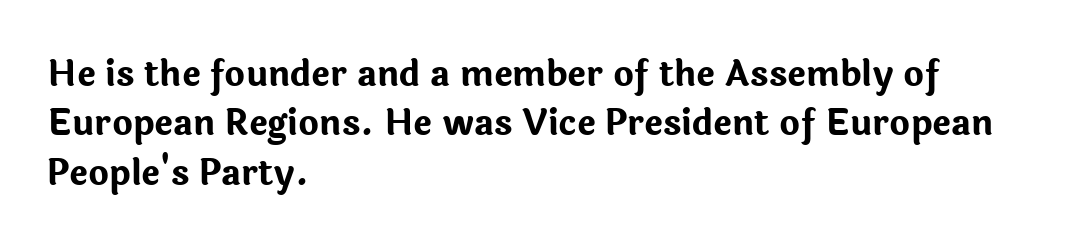
The image shows 35 px bold sans-serif type, upright; set left-aligned, normal line spacing (1.41x), normal letter spacing, not underlined; low stroke contrast and a medium x-height.
